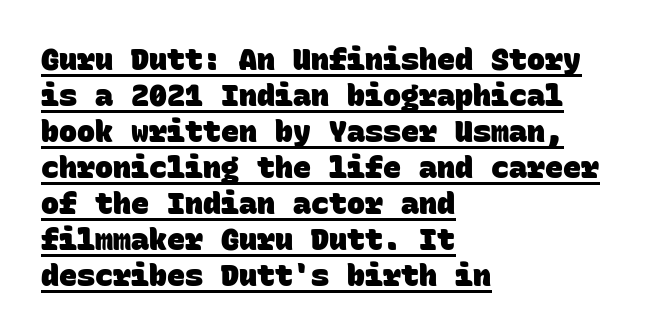
{"serif": "no", "bold": "yes", "weight": "heavy", "width": "normal", "stroke_contrast": "low", "x_height": "large", "monospaced": "yes", "underline": "yes", "align": "left", "line_spacing_ratio": 1.2, "letter_spacing": "normal", "letter_spacing_em": 0.0, "glyph_px": 30}
